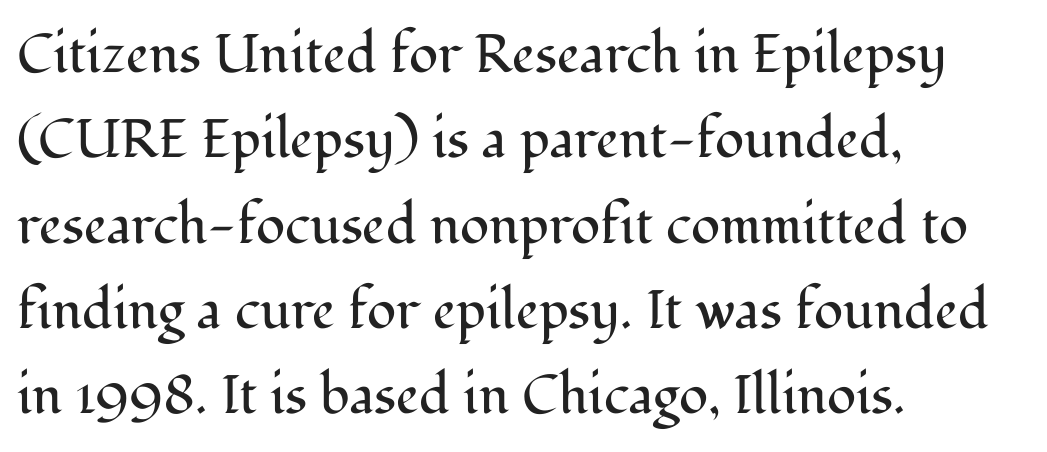
Q: Is the text bold? A: No.
Q: Is the text italic (slanted)? A: No, it is upright.
Q: Is the typeface a serif or a sans-serif typeface? A: Serif.
Q: Is the text underlined? A: No.
Q: How is the paragraph aligned? A: Left-aligned.
Q: Is the spacing between letters normal or unusually wide? A: Normal.
Q: Is the spacing between lines tight, normal or loose? A: Normal.
Q: Width (condensed, normal, or wide)? A: Normal.
Q: Stroke contrast? A: Medium.
Q: x-height? A: Medium.
Q: Monospaced? A: No.
